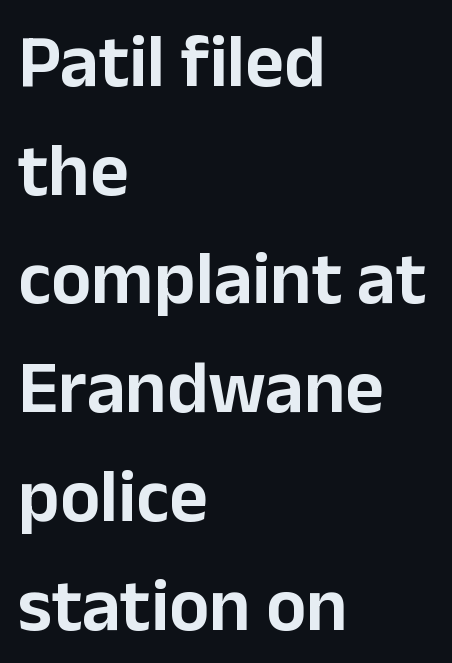
Short note: letters normally spaced. Varying glyph widths throughout — classic text-font behaviour. Where is the straight margin? On the left. The line-height multiplier appears to be the usual default. The passage shown is typeset with a sans-serif family. Type without underlining.
